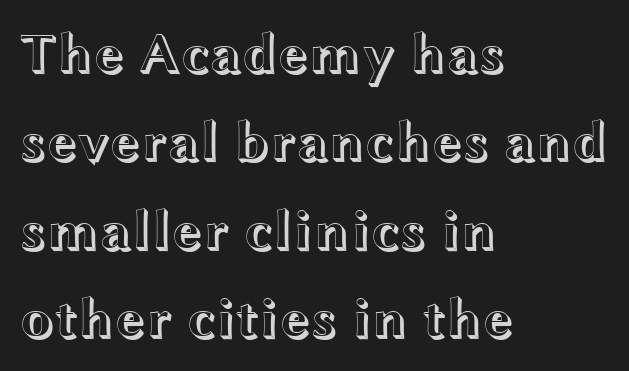
Varying glyph widths throughout — classic text-font behaviour. Layout note: lines flush left. Clear beneath every line of the passage. In terms of posture, this sample is upright. Glyph-to-glyph distance matches everyday printed text.
